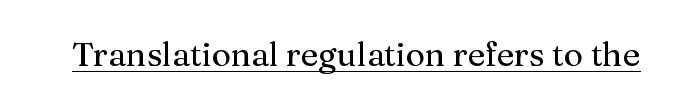
The image shows 33 px serif type, upright; set normal letter spacing, underlined; medium stroke contrast and a medium x-height.
